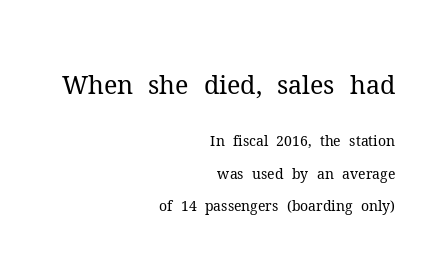
The image shows 25 px text type, upright; set right-aligned, loose line spacing (2.3x), normal letter spacing, not underlined; the first (top) block is 1.79x larger.
